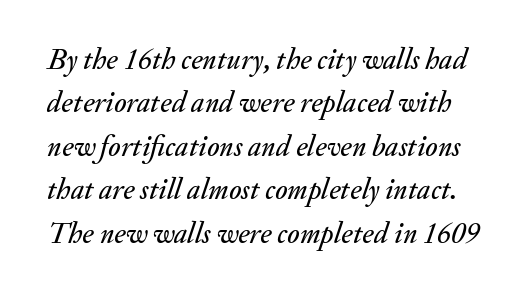
The image shows 29 px text type, italic (leaning right); set normal line spacing (1.5x), normal letter spacing, not underlined; medium stroke contrast and a small x-height.
